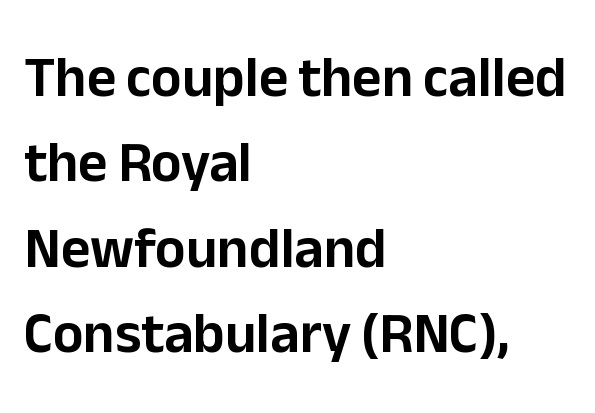
The image shows 57 px sans-serif type, upright; set left-aligned, normal line spacing (1.5x), normal letter spacing, not underlined; low stroke contrast and a medium x-height.
